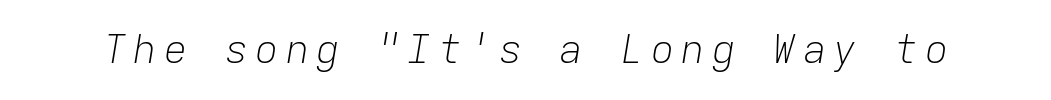
{"italic": "yes", "lean": "right", "slant_degrees": 9, "bold": "no", "weight": "light", "width": "normal", "stroke_contrast": "low", "x_height": "medium", "monospaced": "yes", "underline": "no", "glyph_px": 39}
